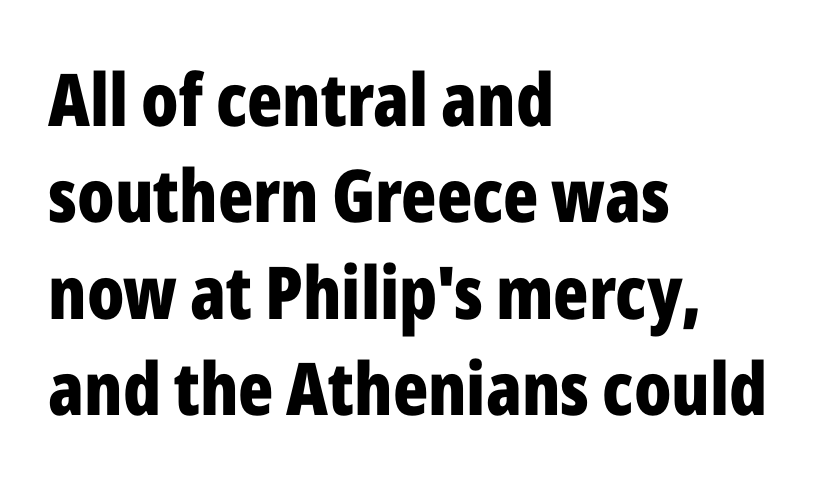
Type without underlining. The rows are spaced the way most documents space them. In terms of weight, the rendering is a true, heavy bold. Serifs: no, the terminals of the letterforms are clean. Do the letters lean? They stand straight. Is this a fixed-width face? No — the glyphs have proportional, varying widths.
